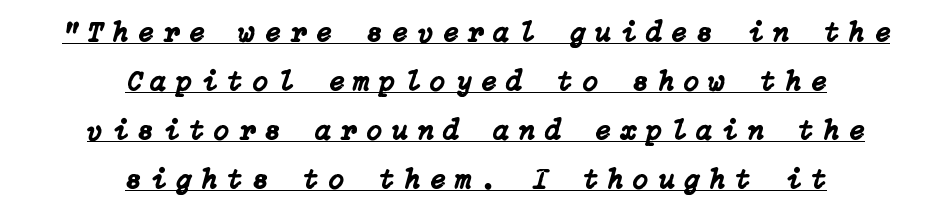
The image shows 28 px text type, italic (leaning right); set centered, line spacing 1.75x, unusually wide letter spacing (+0.36 em), underlined; low stroke contrast and a medium x-height.
